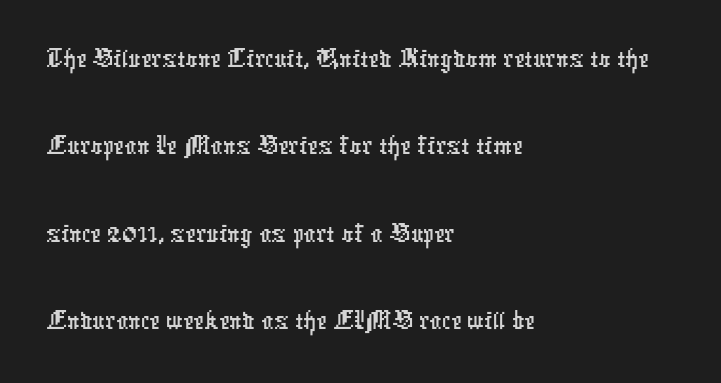
Is this a fixed-width face? No — the glyphs have proportional, varying widths. Tracking value appears to be zero — textbook default spacing. Only glyphs here, with clear space below each row. This rendering uses left alignment, leaving the right contour irregular. Baseline-to-baseline distance is the conventional proportion of letter height.
